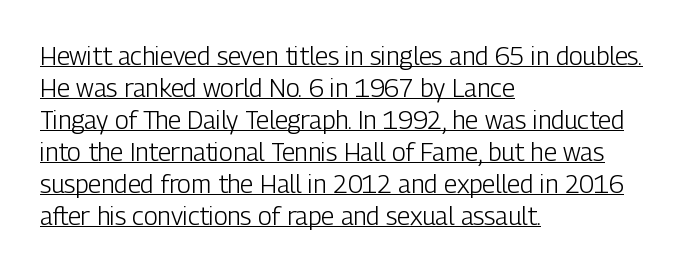
The image shows 25 px text type, upright; set left-aligned, normal line spacing (1.28x), normal letter spacing, underlined.
